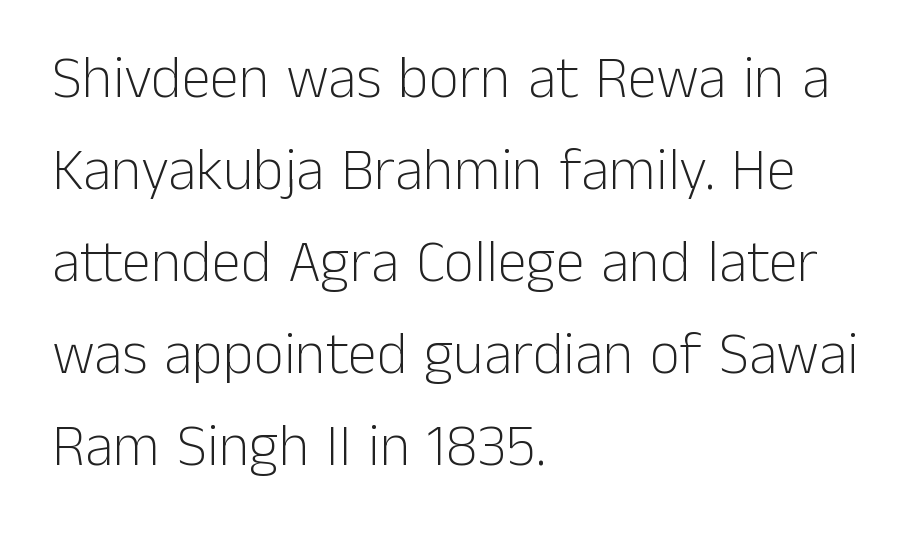
There is no visible air inserted between adjacent glyphs. The letters advance in unequal steps, a hallmark of proportional type. Is there much room between lines? A standard amount, neither cramped nor airy. Vertical strokes here are truly vertical. The zone under the glyphs is completely vacant.
